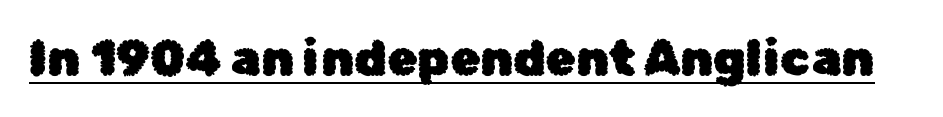
Q: Is the text italic (slanted)? A: No, it is upright.
Q: Is the typeface a serif or a sans-serif typeface? A: Sans-serif.
Q: Is the text underlined? A: Yes.
Q: Is the spacing between letters normal or unusually wide? A: Normal.
Q: Width (condensed, normal, or wide)? A: Normal.
Q: Stroke contrast? A: Low.
Q: x-height? A: Medium.
Q: Monospaced? A: No.
